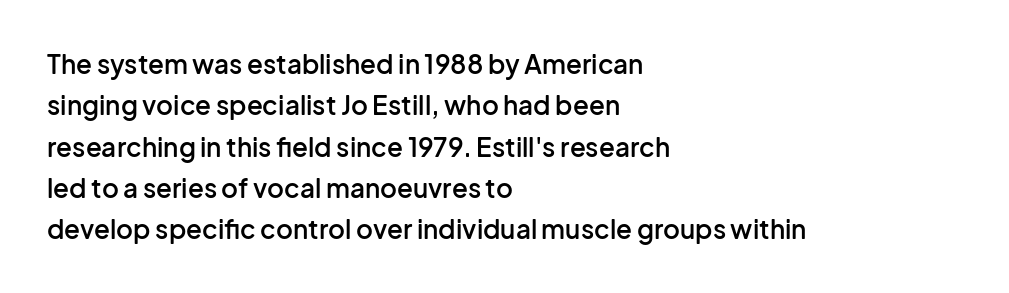
The image shows 26 px text type, upright; set left-aligned, normal line spacing (1.59x), normal letter spacing, not underlined.
